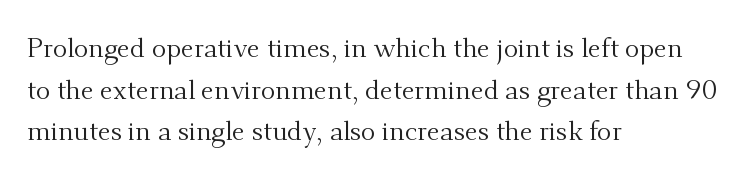
The image shows 27 px text type, upright; set left-aligned, normal line spacing (1.54x), normal letter spacing, not underlined.
